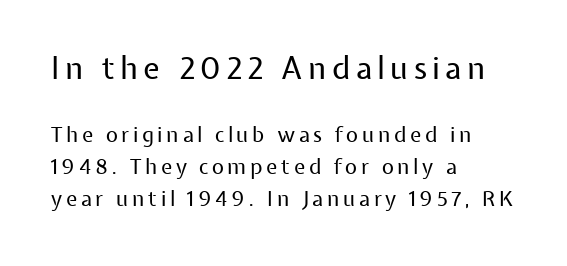
The image shows 31 px regular-weight sans-serif type, upright; set left-aligned, normal line spacing (1.52x), not underlined; the first (top) block is 1.48x larger; low stroke contrast and a medium x-height.
